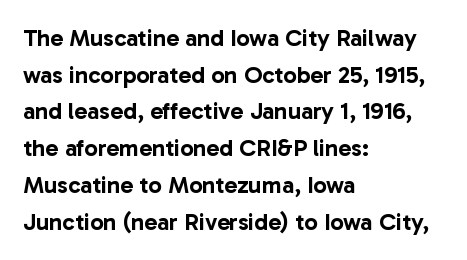
{"italic": "no", "underline": "no", "align": "left", "line_spacing": "normal", "line_spacing_ratio": 1.53, "letter_spacing": "normal", "letter_spacing_em": 0.0, "glyph_px": 24}
